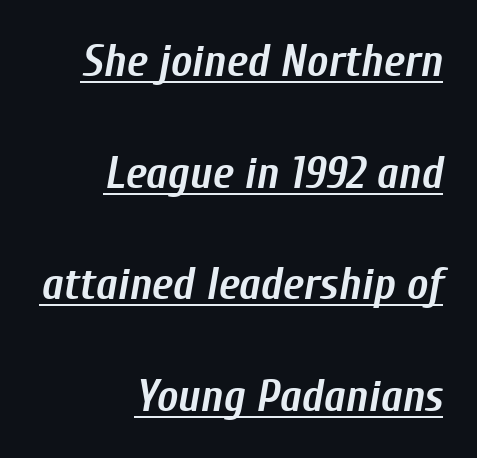
These lines stand farther apart than default settings would place them. These lines are set flush right with a ragged left edge. Compared with ordinary roman type, these characters are visibly tilted. A dark, heavy texture on the line: the type is bold. Is there an underline? Yes — a line sits under the letters.
